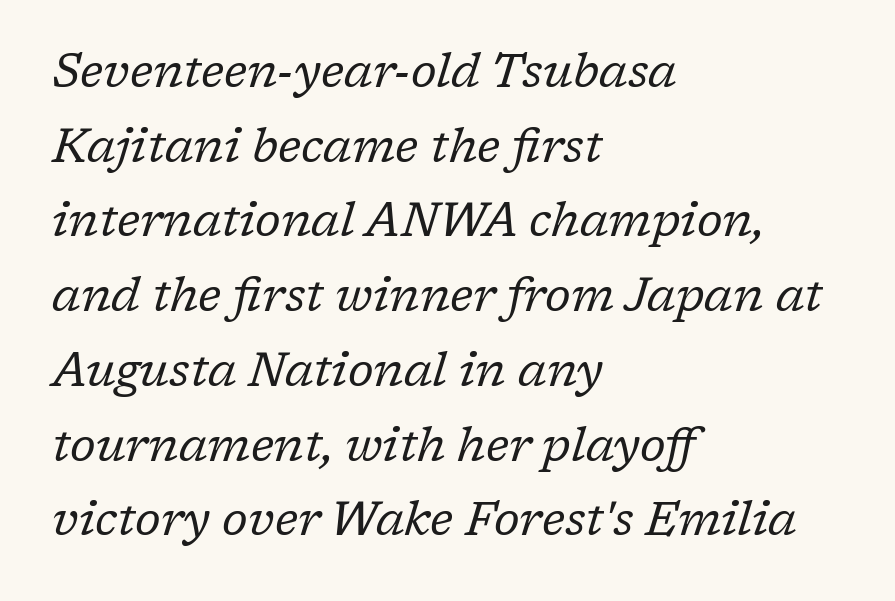
Q: Is the text bold? A: No.
Q: Is the text italic (slanted)? A: Yes, it leans right by about 17 degrees.
Q: Is the typeface a serif or a sans-serif typeface? A: Serif.
Q: Is the text underlined? A: No.
Q: How is the paragraph aligned? A: Left-aligned.
Q: Is the spacing between letters normal or unusually wide? A: Normal.
Q: Is the spacing between lines tight, normal or loose? A: Normal.
Q: Width (condensed, normal, or wide)? A: Normal.
Q: Stroke contrast? A: Low.
Q: x-height? A: Medium.
Q: Monospaced? A: No.
